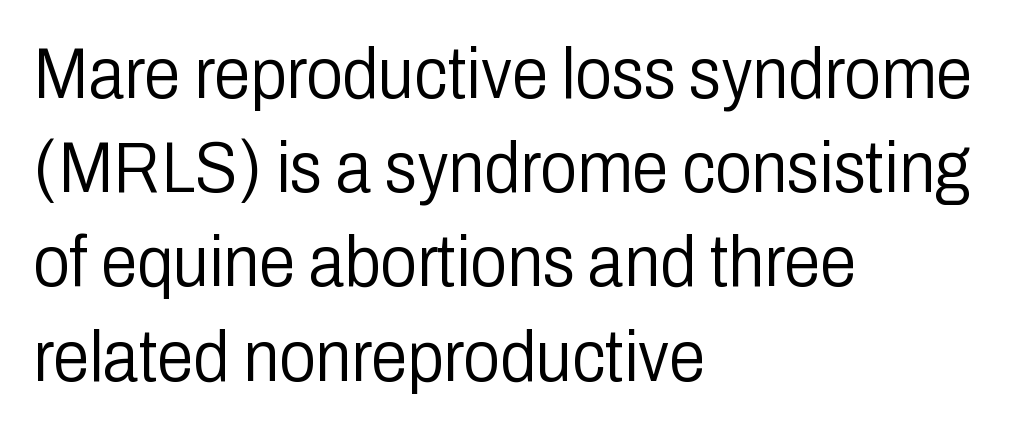
The image shows 73 px light, condensed sans-serif type, upright; set left-aligned, normal line spacing (1.29x), normal letter spacing, not underlined; low stroke contrast and a medium x-height.
